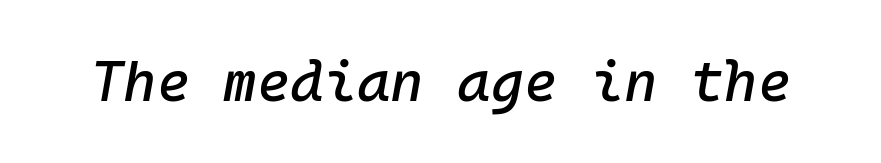
Q: Is the text italic (slanted)? A: Yes, it leans right by about 10 degrees.
Q: Is the text underlined? A: No.
Q: Is the spacing between letters normal or unusually wide? A: Normal.
Q: Width (condensed, normal, or wide)? A: Normal.
Q: Stroke contrast? A: Low.
Q: x-height? A: Medium.
